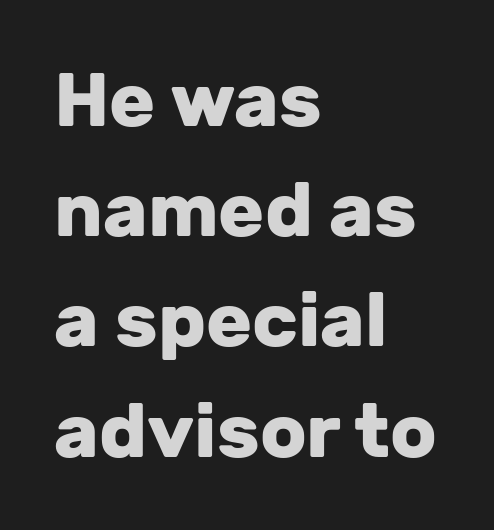
Regular leading. Letters rest on an invisible, unmarked baseline. Do the characters align in a grid? No, the font is proportional. You can tell it's not italic because the verticals are truly vertical. This rendering uses left alignment, leaving the right contour irregular.
